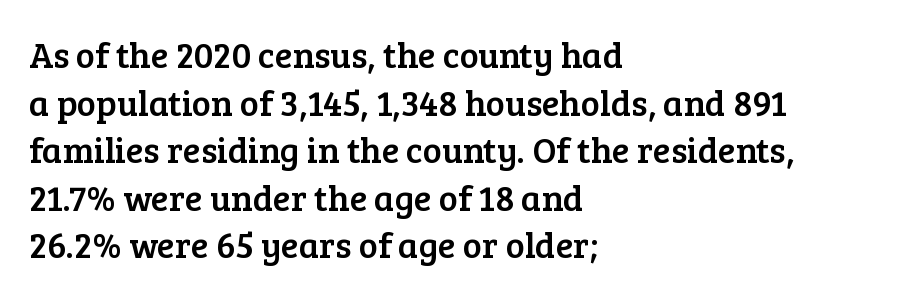
The image shows 36 px serif type, upright; set left-aligned, normal line spacing (1.32x), normal letter spacing, not underlined; low stroke contrast and a medium x-height.
